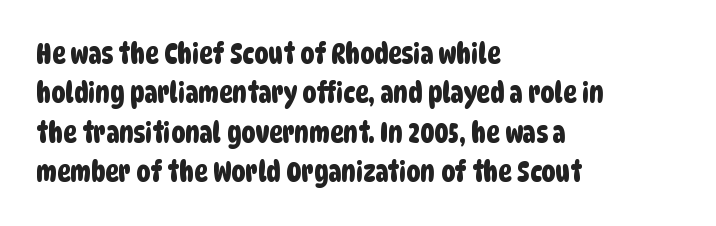
Type without underlining. Proportional: the letters do not fall into vertical columns. All the whitespace from short lines collects on the right. Examine the stroke ends and you'll find no serifs.
